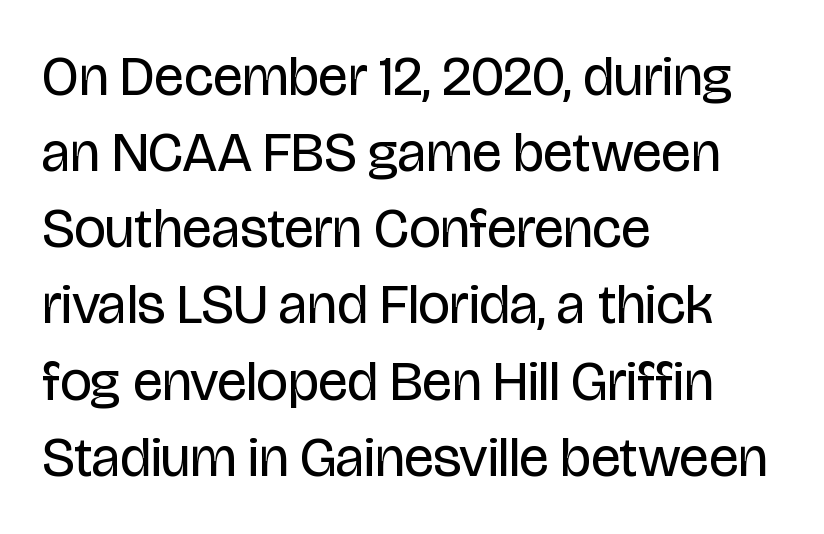
{"serif": "no", "italic": "no", "bold": "no", "weight": "regular", "width": "condensed", "stroke_contrast": "low", "x_height": "large", "monospaced": "no", "underline": "no", "align": "left", "line_spacing": "normal", "line_spacing_ratio": 1.36, "letter_spacing": "normal", "letter_spacing_em": 0.0, "glyph_px": 56}
